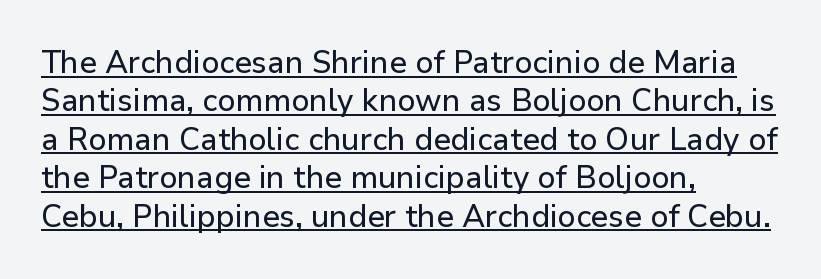
The image shows 31 px sans-serif type, upright; set left-aligned, line spacing 1.24x, normal letter spacing, underlined; low stroke contrast and a medium x-height.
